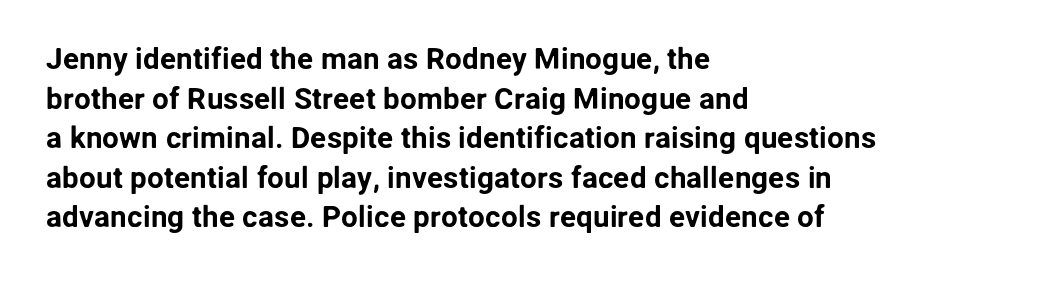
The face used here is proportionally spaced, like ordinary book or web type. A typesetter would mark this as roman, not italic. Grotesque or geometric, the face here clearly has no serifs. Inter-character spacing is left at the font's built-in metrics.
